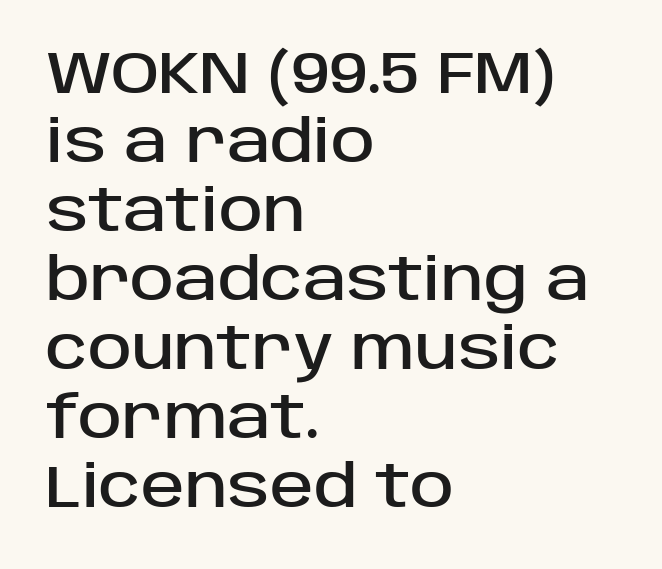
The image shows 59 px sans-serif type, upright; set left-aligned, line spacing 1.17x, normal letter spacing, not underlined; low stroke contrast and a large x-height.
